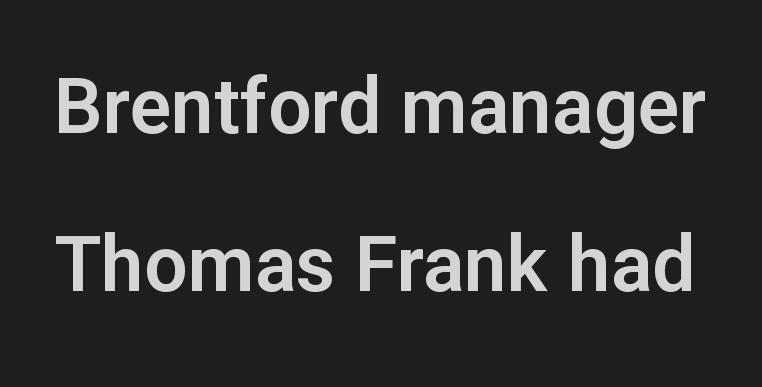
{"serif": "no", "italic": "no", "width": "normal", "stroke_contrast": "low", "x_height": "medium", "monospaced": "no", "underline": "no", "line_spacing": "loose", "line_spacing_ratio": 2.05, "letter_spacing": "normal", "letter_spacing_em": 0.0, "glyph_px": 77}
